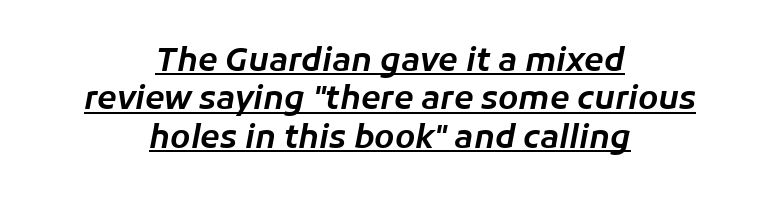
Spacing between characters is what you'd get straight out of the box. Varying glyph widths throughout — classic text-font behaviour. Every word sits above its own underline. The face used here has a pronounced slope to its letters.
